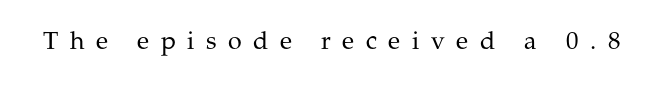
The image shows 25 px text type, upright; set unusually wide letter spacing (+0.46 em), not underlined.
